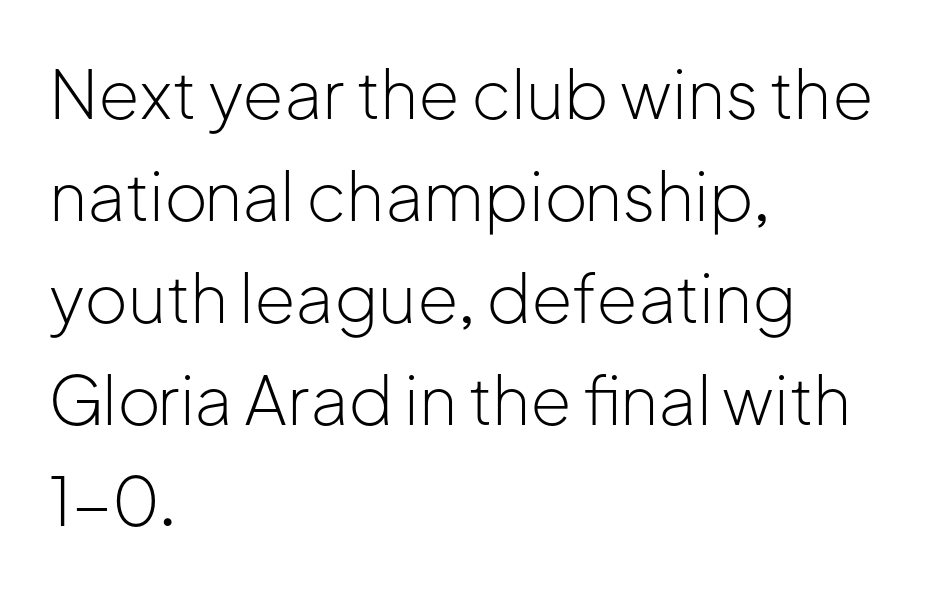
Q: Is the text bold? A: No.
Q: Is the text italic (slanted)? A: No, it is upright.
Q: Is the typeface a serif or a sans-serif typeface? A: Sans-serif.
Q: Is the text underlined? A: No.
Q: How is the paragraph aligned? A: Left-aligned.
Q: Is the spacing between letters normal or unusually wide? A: Normal.
Q: Is the spacing between lines tight, normal or loose? A: Normal.
Q: Width (condensed, normal, or wide)? A: Normal.
Q: Stroke contrast? A: Low.
Q: x-height? A: Medium.
Q: Monospaced? A: No.
